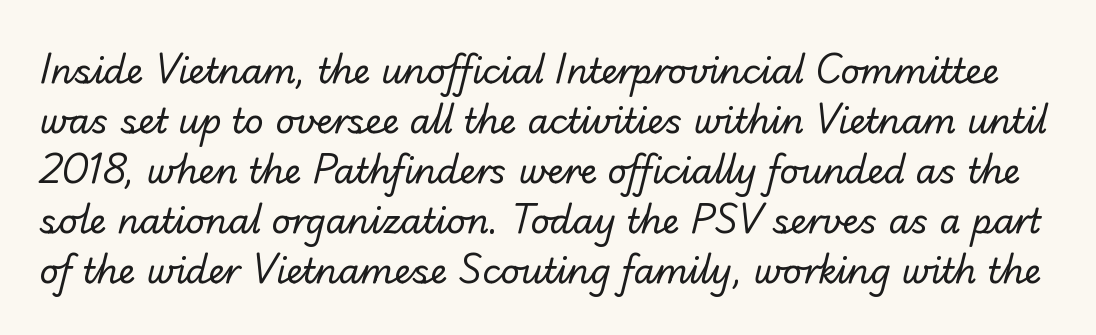
{"serif": "no", "bold": "no", "weight": "regular", "width": "normal", "stroke_contrast": "low", "x_height": "small", "monospaced": "no", "underline": "no", "line_spacing": "normal", "line_spacing_ratio": 1.47, "letter_spacing": "normal", "letter_spacing_em": 0.0, "glyph_px": 34}
